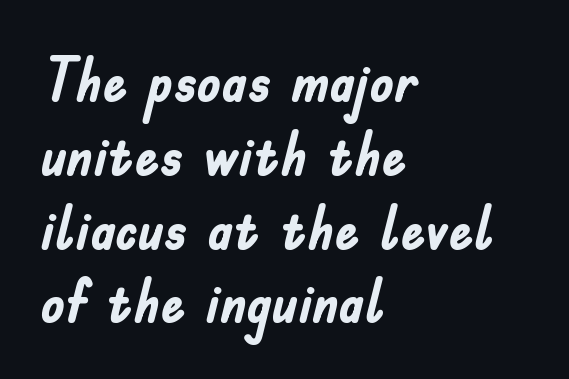
{"serif": "no", "bold": "yes", "weight": "semibold", "width": "condensed", "stroke_contrast": "low", "x_height": "small", "monospaced": "no", "underline": "no", "align": "left", "line_spacing_ratio": 1.21, "letter_spacing": "normal", "letter_spacing_em": 0.0, "glyph_px": 61}
